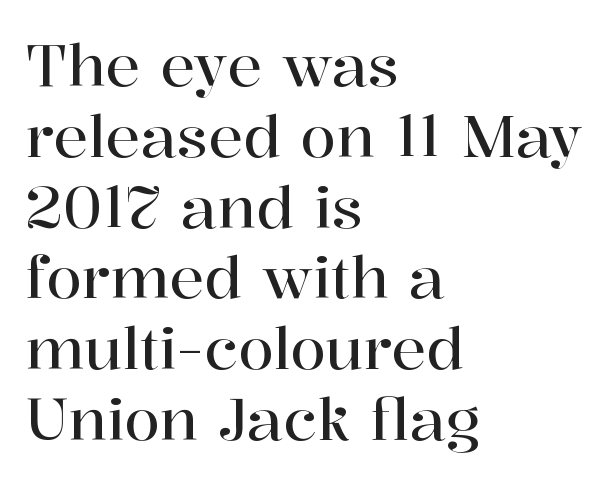
What kind of face is this? One with serifs. The face used here is rendered with its standard letterfit. Notice how the stems are strictly vertical — no italics here. Each letter keeps its own natural width here, so spacing adapts to shape.
